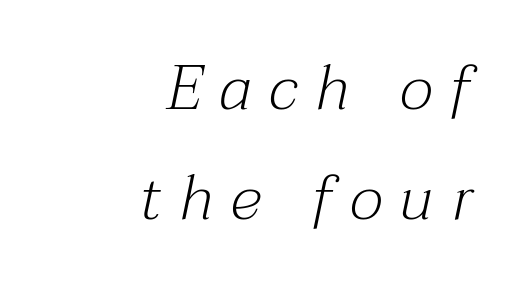
{"serif": "yes", "italic": "yes", "lean": "right", "slant_degrees": 12, "bold": "no", "weight": "light", "width": "normal", "stroke_contrast": "medium", "x_height": "medium", "monospaced": "no", "underline": "no", "align": "right", "line_spacing_ratio": 1.75, "letter_spacing": "wide", "letter_spacing_em": 0.28, "glyph_px": 63}
